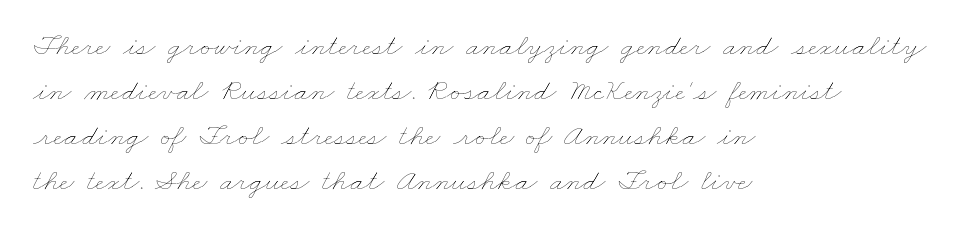
Q: Is the text bold? A: No.
Q: Is the text underlined? A: No.
Q: How is the paragraph aligned? A: Left-aligned.
Q: Is the spacing between letters normal or unusually wide? A: Normal.
Q: Is the spacing between lines tight, normal or loose? A: Normal.
Q: Width (condensed, normal, or wide)? A: Wide.
Q: Stroke contrast? A: Low.
Q: x-height? A: Small.
Q: Monospaced? A: No.
